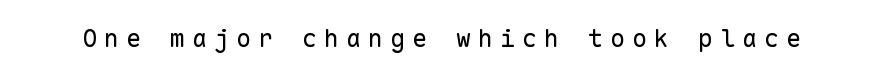
{"italic": "no", "bold": "no", "underline": "no", "letter_spacing": "wide", "letter_spacing_em": 0.28, "glyph_px": 25}
